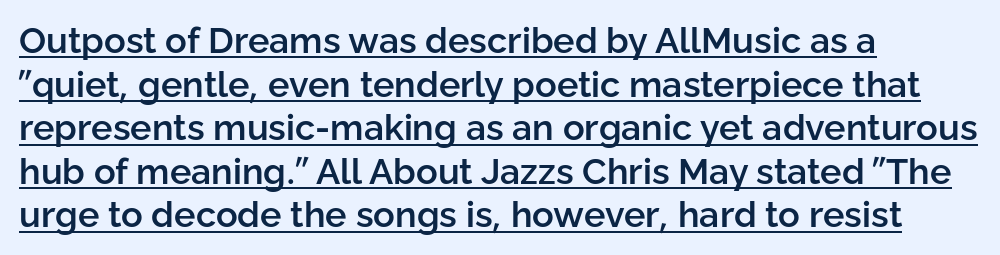
Q: Is the text bold? A: Semi-bold.
Q: Is the text italic (slanted)? A: No, it is upright.
Q: Is the typeface a serif or a sans-serif typeface? A: Sans-serif.
Q: Is the text underlined? A: Yes.
Q: How is the paragraph aligned? A: Left-aligned.
Q: Is the spacing between letters normal or unusually wide? A: Normal.
Q: Width (condensed, normal, or wide)? A: Normal.
Q: Stroke contrast? A: Low.
Q: x-height? A: Medium.
Q: Monospaced? A: No.
